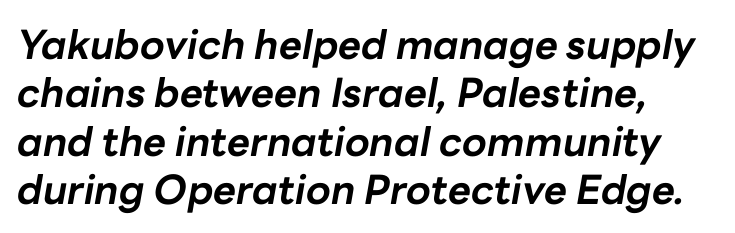
The image shows 40 px bold type, italic (leaning right); set left-aligned, line spacing 1.21x, normal letter spacing, not underlined; low stroke contrast and a medium x-height.
